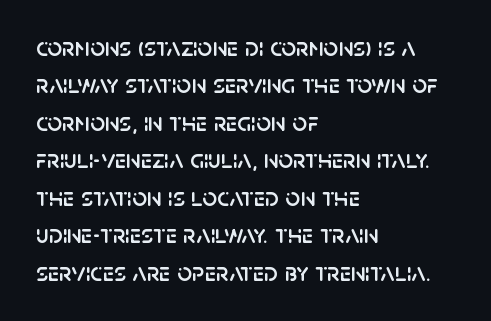
{"italic": "no", "underline": "no", "align": "left", "line_spacing": "normal", "line_spacing_ratio": 1.44, "letter_spacing": "normal", "letter_spacing_em": 0.0, "glyph_px": 26}
